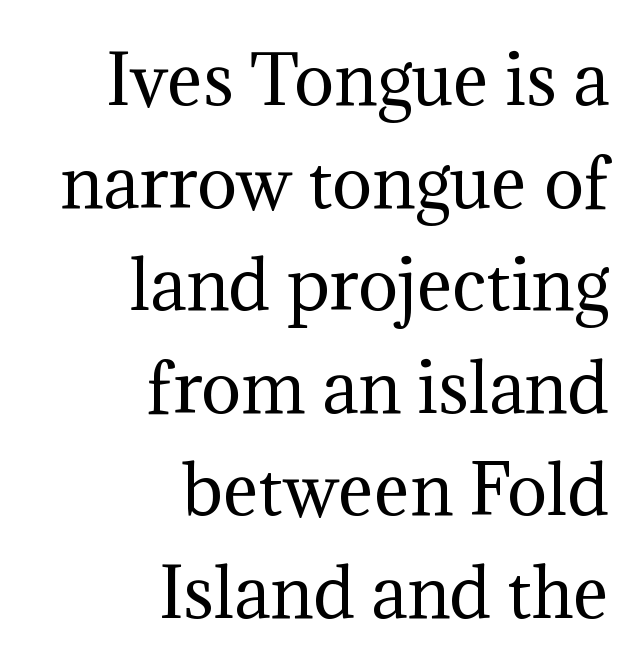
Q: Is the text bold? A: No.
Q: Is the text italic (slanted)? A: No, it is upright.
Q: Is the typeface a serif or a sans-serif typeface? A: Serif.
Q: Is the text underlined? A: No.
Q: How is the paragraph aligned? A: Right-aligned.
Q: Is the spacing between letters normal or unusually wide? A: Normal.
Q: Is the spacing between lines tight, normal or loose? A: Normal.
Q: Width (condensed, normal, or wide)? A: Normal.
Q: Stroke contrast? A: Medium.
Q: x-height? A: Medium.
Q: Monospaced? A: No.
